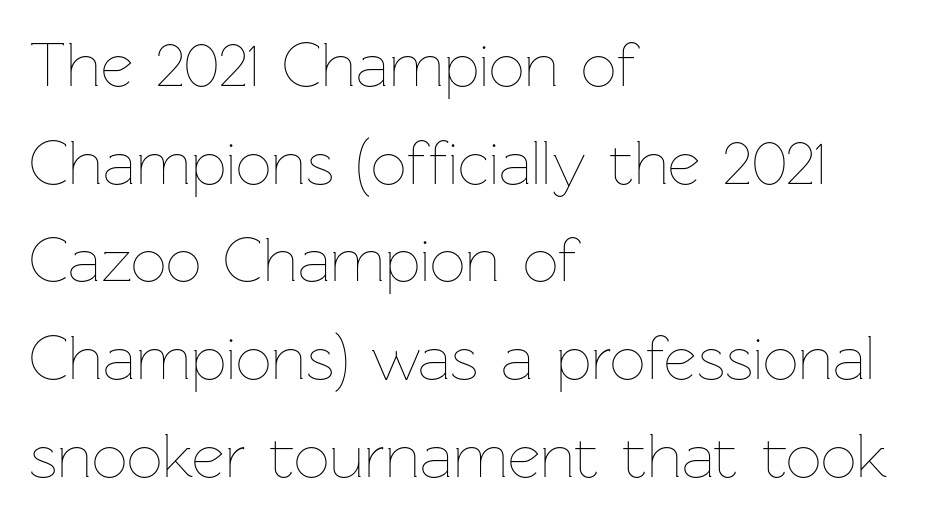
{"italic": "no", "bold": "no", "weight": "thin", "width": "normal", "stroke_contrast": "low", "x_height": "medium", "monospaced": "no", "underline": "no", "align": "left", "line_spacing": "normal", "line_spacing_ratio": 1.55, "letter_spacing": "normal", "letter_spacing_em": 0.0, "glyph_px": 63}
